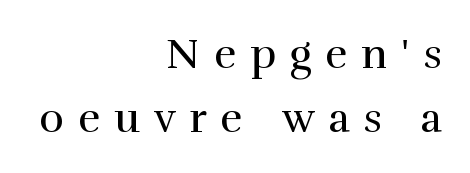
Q: Is the text bold? A: No.
Q: Is the text italic (slanted)? A: No, it is upright.
Q: Is the typeface a serif or a sans-serif typeface? A: Serif.
Q: Is the text underlined? A: No.
Q: How is the paragraph aligned? A: Right-aligned.
Q: Is the spacing between letters normal or unusually wide? A: Unusually wide.
Q: Is the spacing between lines tight, normal or loose? A: Normal.
Q: Width (condensed, normal, or wide)? A: Normal.
Q: Stroke contrast? A: High.
Q: x-height? A: Medium.
Q: Monospaced? A: No.
